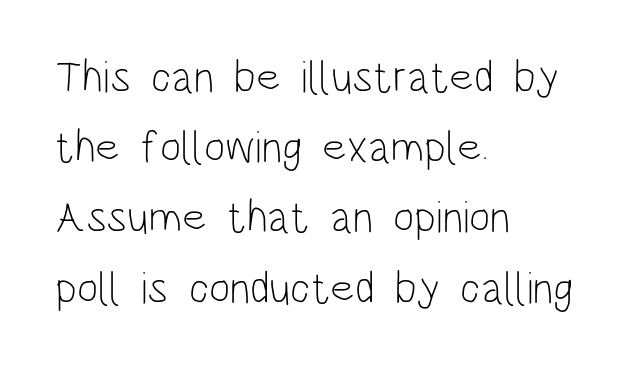
Q: Is the text bold? A: No.
Q: Is the text italic (slanted)? A: No, it is upright.
Q: Is the typeface a serif or a sans-serif typeface? A: Sans-serif.
Q: Is the text underlined? A: No.
Q: How is the paragraph aligned? A: Left-aligned.
Q: Is the spacing between letters normal or unusually wide? A: Normal.
Q: Is the spacing between lines tight, normal or loose? A: Normal.
Q: Width (condensed, normal, or wide)? A: Condensed.
Q: Stroke contrast? A: Low.
Q: x-height? A: Large.
Q: Monospaced? A: No.
